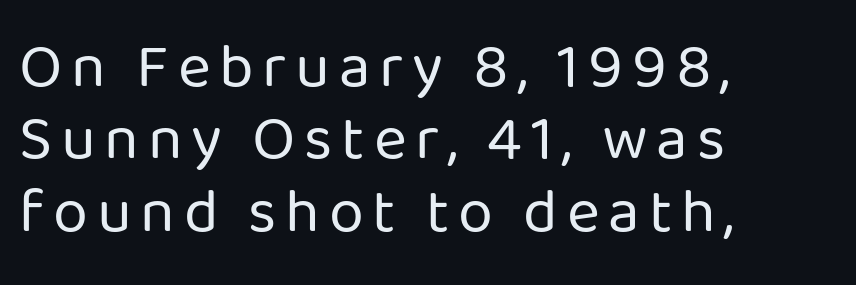
The image shows 63 px regular-weight sans-serif type, upright; set left-aligned, tight line spacing (1.15x), not underlined; low stroke contrast and a medium x-height.
